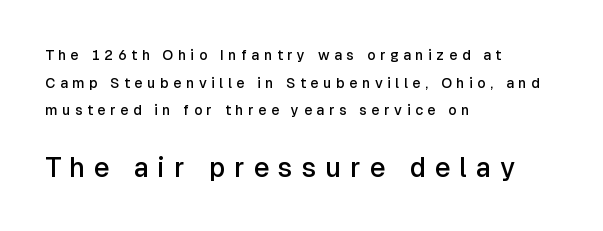
The image shows 27 px text type, upright; set left-aligned, loose line spacing (1.97x), unusually wide letter spacing (+0.33 em), not underlined; the second (bottom) block is 1.93x larger.
